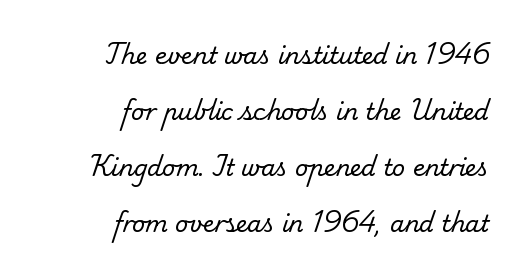
Vertical stems look standard width or narrower in stroke. Nobody touched the tracking dial on this one. The line-height multiplier appears high, well above default. Words float on clear page, feet unadorned. Which margin do the lines hug? The right one — the left edge is uneven.
